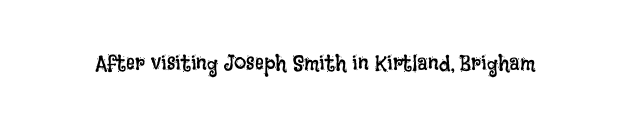
Q: Is the text bold? A: No.
Q: Is the text italic (slanted)? A: No, it is upright.
Q: Is the text underlined? A: No.
Q: Is the spacing between letters normal or unusually wide? A: Normal.
